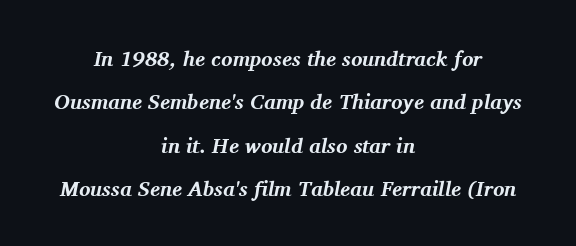
The image shows 21 px bold type, italic (leaning right); set centered, loose line spacing (2.06x), normal letter spacing, not underlined.
